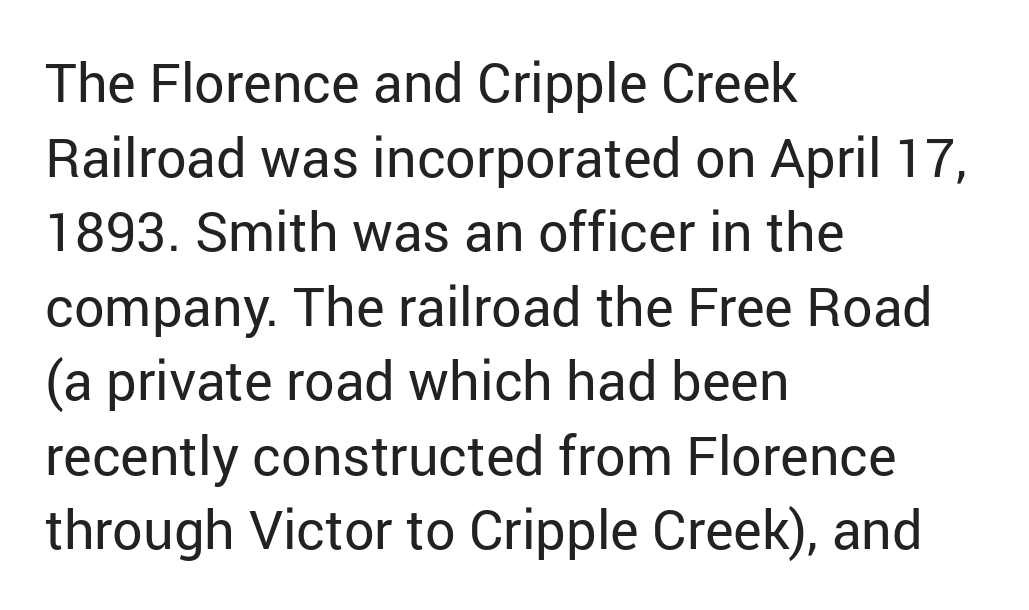
Caption: standard tracking, unaltered. No italicization has been applied; the sample stays upright. Casual observation: everything's shoved over to the left. Each stroke keeps to a modest, everyday thickness or less.
